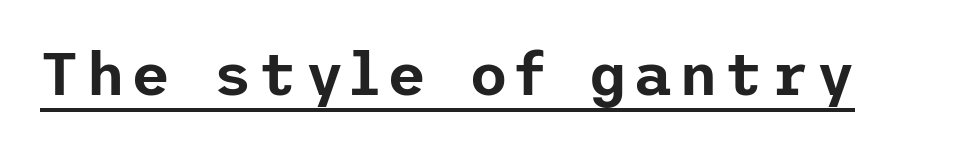
A typographer would call this underscored text. Posture: vertical. The typeface chosen for these lines omits serifs.
